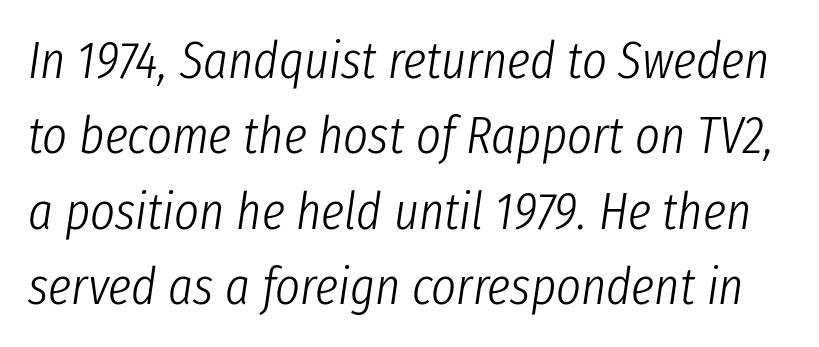
Q: Is the text bold? A: No.
Q: Is the text italic (slanted)? A: Yes, it leans right by about 8 degrees.
Q: Is the text underlined? A: No.
Q: Is the spacing between letters normal or unusually wide? A: Normal.
Q: Is the spacing between lines tight, normal or loose? A: Normal.
Q: Width (condensed, normal, or wide)? A: Condensed.
Q: Stroke contrast? A: Low.
Q: x-height? A: Medium.
Q: Monospaced? A: No.
